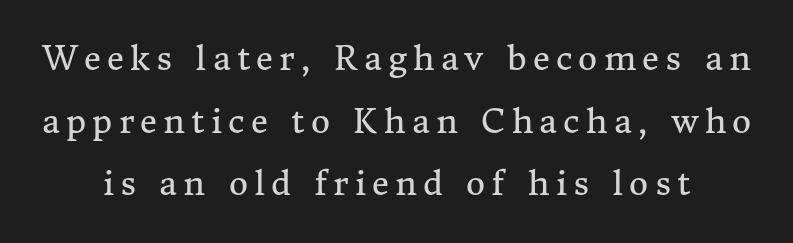
Q: Is the text bold? A: No.
Q: Is the text italic (slanted)? A: No, it is upright.
Q: Is the typeface a serif or a sans-serif typeface? A: Serif.
Q: Is the text underlined? A: No.
Q: Is the spacing between lines tight, normal or loose? A: Loose.
Q: Width (condensed, normal, or wide)? A: Normal.
Q: Stroke contrast? A: Medium.
Q: x-height? A: Medium.
Q: Monospaced? A: No.
